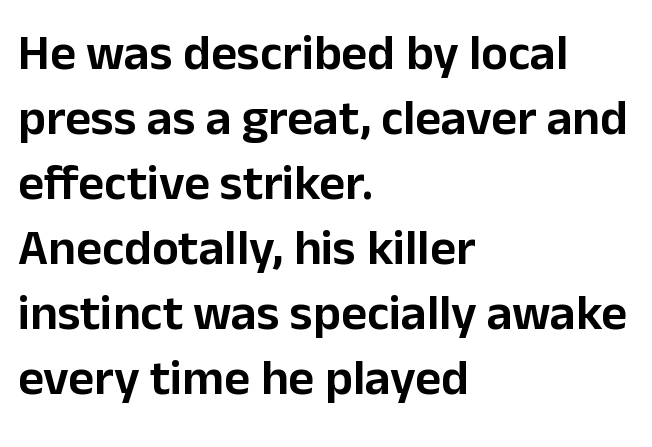
Q: Is the text italic (slanted)? A: No, it is upright.
Q: Is the typeface a serif or a sans-serif typeface? A: Sans-serif.
Q: Is the text underlined? A: No.
Q: How is the paragraph aligned? A: Left-aligned.
Q: Is the spacing between letters normal or unusually wide? A: Normal.
Q: Is the spacing between lines tight, normal or loose? A: Normal.
Q: Width (condensed, normal, or wide)? A: Normal.
Q: Stroke contrast? A: Low.
Q: x-height? A: Medium.
Q: Monospaced? A: No.
